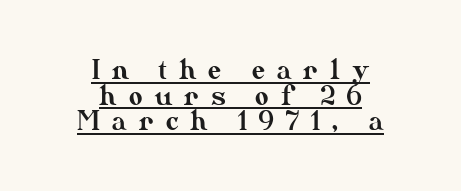
Compared with typical paragraphs, the rows here are closer together. When letters stand straight like this, we call the style roman or upright. Where is the straight margin? There isn't one; the lines are centered. Tracking value appears strongly positive — letters spread wide. The typesetter has applied underlining to the passage shown.
